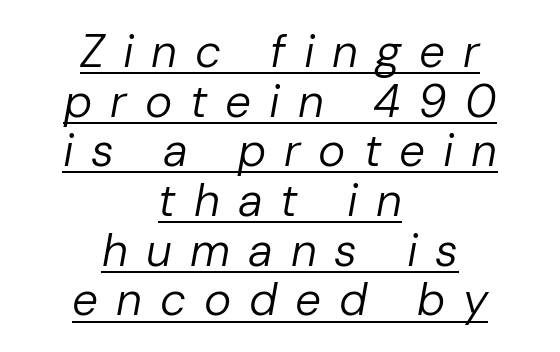
The image shows 46 px regular-weight type, italic (leaning right); set centered, tight line spacing (1.08x), unusually wide letter spacing (+0.39 em), underlined; low stroke contrast and a medium x-height.
